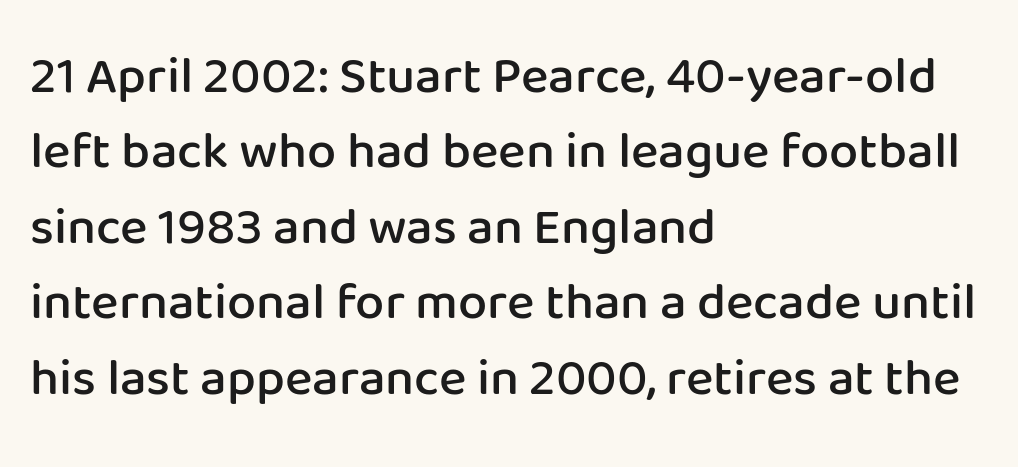
Q: Is the text bold? A: Semi-bold.
Q: Is the text italic (slanted)? A: No, it is upright.
Q: Is the typeface a serif or a sans-serif typeface? A: Sans-serif.
Q: Is the text underlined? A: No.
Q: How is the paragraph aligned? A: Left-aligned.
Q: Is the spacing between letters normal or unusually wide? A: Normal.
Q: Is the spacing between lines tight, normal or loose? A: Normal.
Q: Width (condensed, normal, or wide)? A: Normal.
Q: Stroke contrast? A: Low.
Q: x-height? A: Medium.
Q: Monospaced? A: No.
